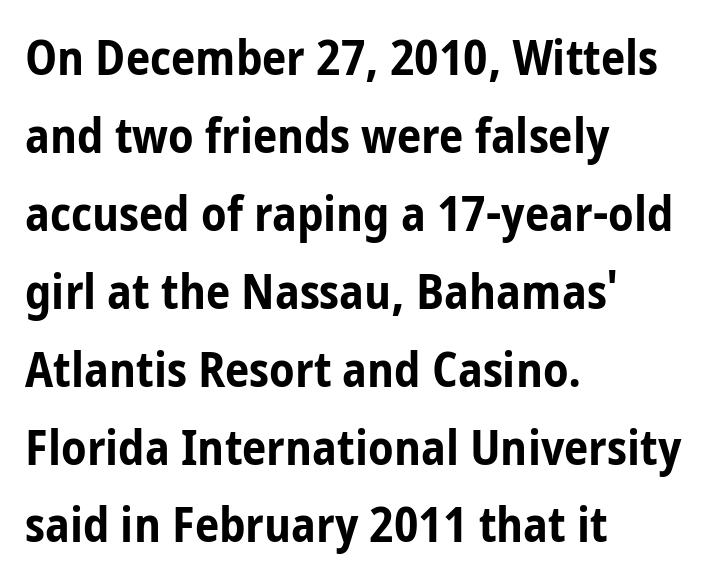
Line beginnings align vertically; line endings do not. Weight check: bold — yes, fully. Spacing between characters is what you'd get straight out of the box. This is roman type, the default non-slanted kind. A sans-serif font was chosen for this passage. The area under the type is left untouched.
